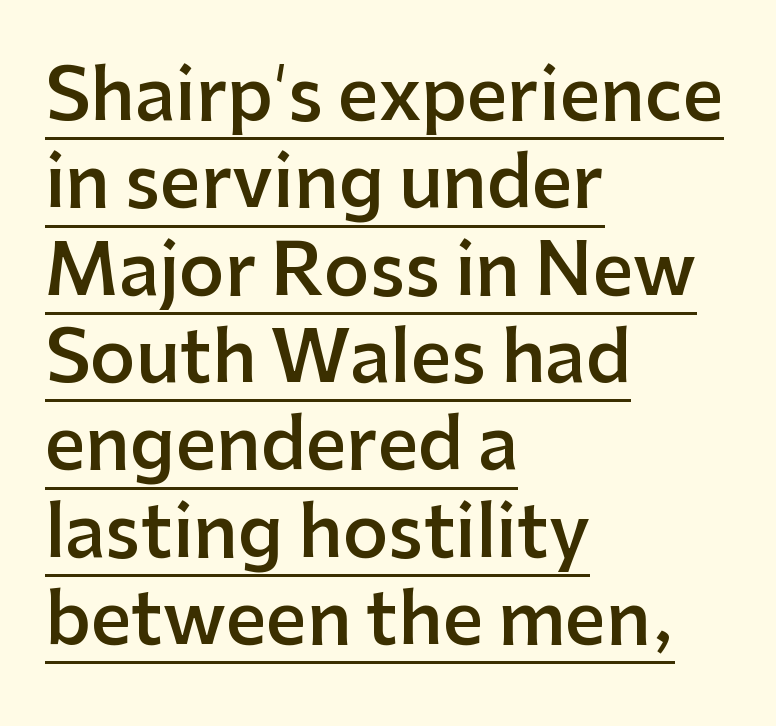
The image shows 71 px semibold sans-serif type, upright; set left-aligned, line spacing 1.23x, normal letter spacing, underlined; low stroke contrast and a medium x-height.
